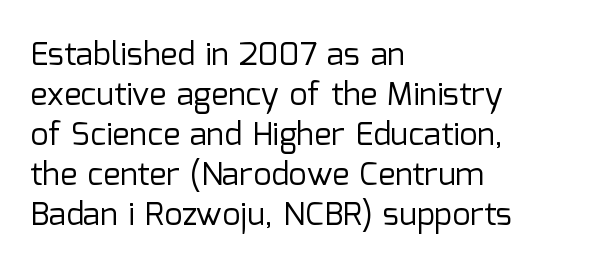
{"serif": "no", "italic": "no", "bold": "no", "weight": "regular", "width": "normal", "stroke_contrast": "low", "x_height": "medium", "monospaced": "no", "underline": "no", "align": "left", "line_spacing": "normal", "line_spacing_ratio": 1.25, "letter_spacing": "normal", "letter_spacing_em": 0.0, "glyph_px": 32}
